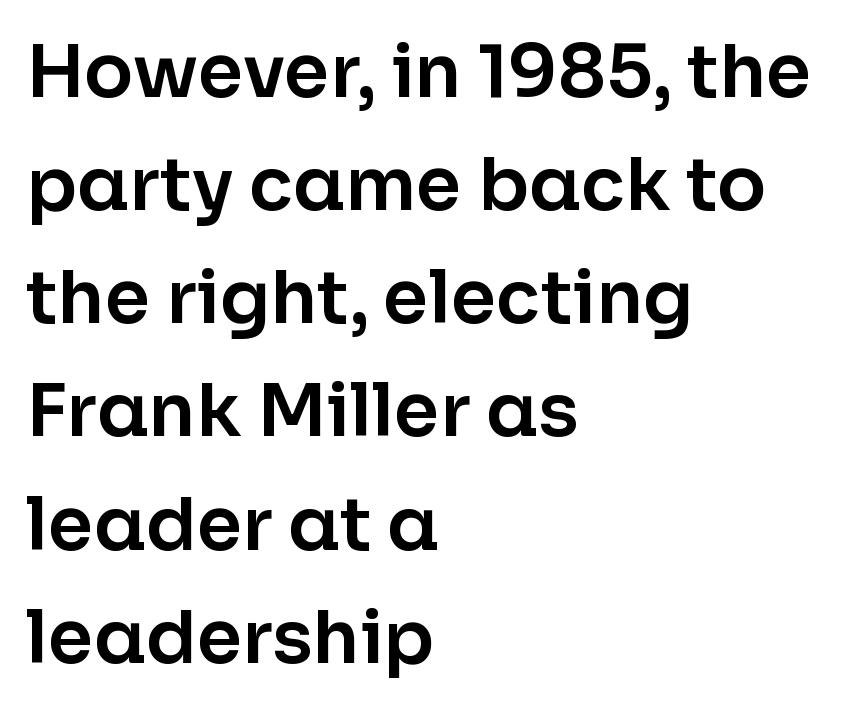
The image shows 73 px sans-serif type, upright; set left-aligned, normal line spacing (1.55x), normal letter spacing, not underlined; low stroke contrast and a medium x-height.
